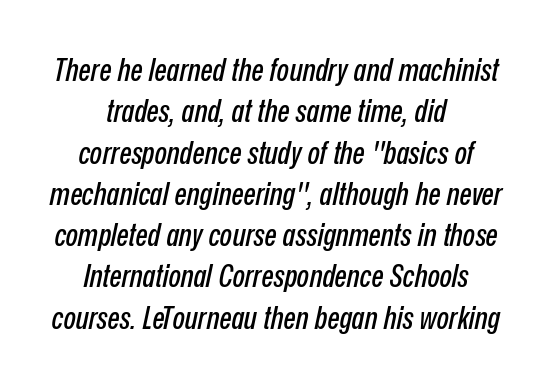
Standard letterfit; no display-style spreading of the glyphs. Characters are canted at an angle relative to the baseline's perpendicular. These lines are centered, leaving both edges ragged. Underline: absent. The passage shown stacks its lines at a standard gap.
